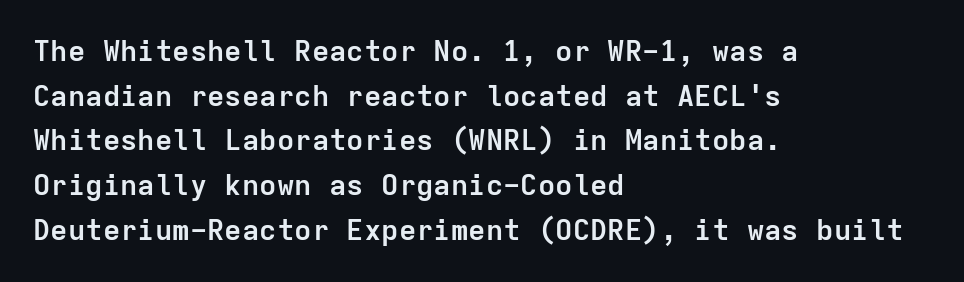
{"serif": "no", "italic": "no", "bold": "yes", "weight": "semibold", "width": "normal", "stroke_contrast": "low", "x_height": "medium", "monospaced": "yes", "underline": "no", "align": "left", "line_spacing": "normal", "line_spacing_ratio": 1.54, "letter_spacing": "normal", "letter_spacing_em": 0.0, "glyph_px": 29}
